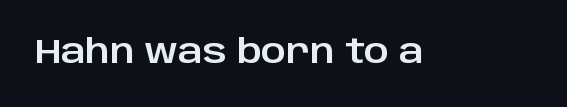
Q: Is the text italic (slanted)? A: No, it is upright.
Q: Is the typeface a serif or a sans-serif typeface? A: Sans-serif.
Q: Is the text underlined? A: No.
Q: Is the spacing between letters normal or unusually wide? A: Normal.
Q: Width (condensed, normal, or wide)? A: Normal.
Q: Stroke contrast? A: Low.
Q: x-height? A: Large.
Q: Monospaced? A: No.
